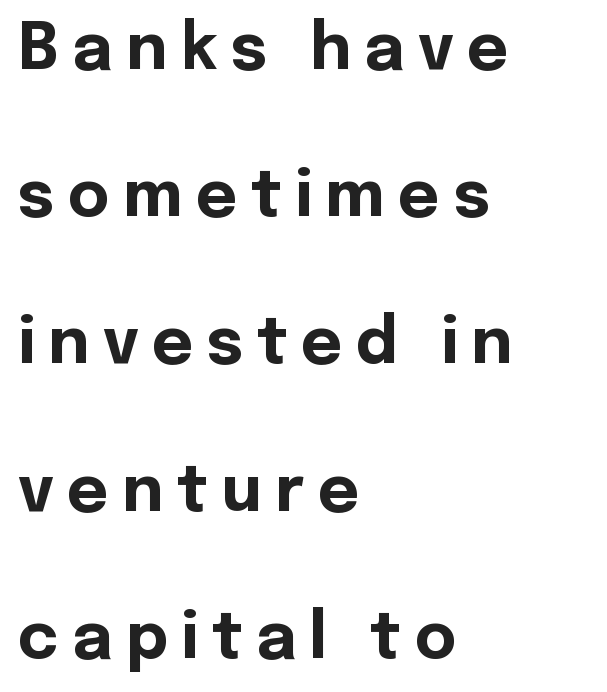
Q: Is the text bold? A: Yes.
Q: Is the text italic (slanted)? A: No, it is upright.
Q: Is the typeface a serif or a sans-serif typeface? A: Sans-serif.
Q: Is the text underlined? A: No.
Q: How is the paragraph aligned? A: Left-aligned.
Q: Is the spacing between letters normal or unusually wide? A: Unusually wide.
Q: Is the spacing between lines tight, normal or loose? A: Loose.
Q: Width (condensed, normal, or wide)? A: Normal.
Q: x-height? A: Medium.
Q: Monospaced? A: No.
